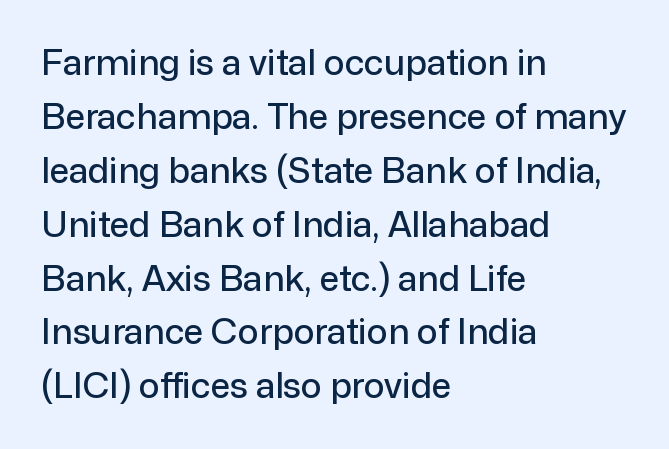
{"serif": "no", "italic": "no", "width": "normal", "stroke_contrast": "low", "x_height": "medium", "monospaced": "no", "underline": "no", "align": "left", "line_spacing": "normal", "line_spacing_ratio": 1.54, "letter_spacing": "normal", "letter_spacing_em": 0.0, "glyph_px": 35}
